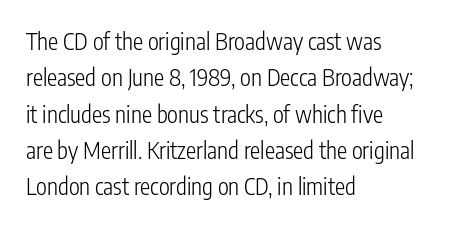
{"italic": "no", "bold": "no", "underline": "no", "align": "left", "line_spacing": "normal", "line_spacing_ratio": 1.58, "letter_spacing": "normal", "letter_spacing_em": 0.0, "glyph_px": 23}
